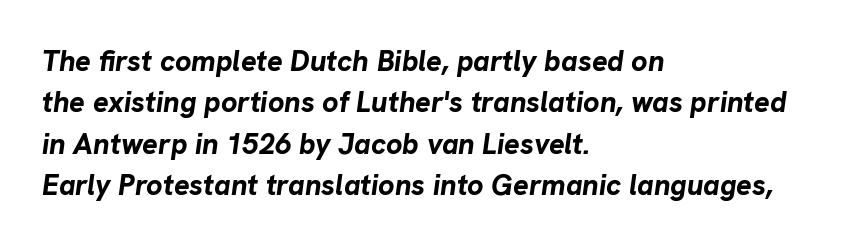
Q: Is the text bold? A: Yes.
Q: Is the text italic (slanted)? A: Yes, it leans right by about 8 degrees.
Q: Is the text underlined? A: No.
Q: How is the paragraph aligned? A: Left-aligned.
Q: Is the spacing between letters normal or unusually wide? A: Normal.
Q: Is the spacing between lines tight, normal or loose? A: Normal.
Q: Width (condensed, normal, or wide)? A: Normal.
Q: Stroke contrast? A: Low.
Q: x-height? A: Medium.
Q: Monospaced? A: No.
